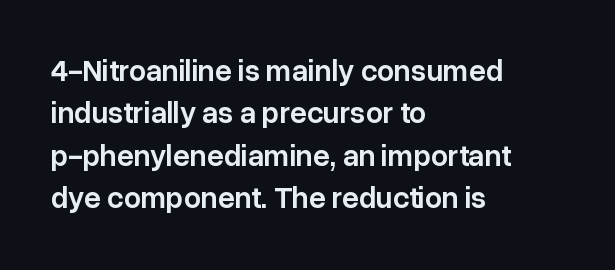
The image shows 30 px semibold sans-serif type, upright; set left-aligned, normal line spacing (1.41x), normal letter spacing, not underlined; low stroke contrast and a medium x-height.
